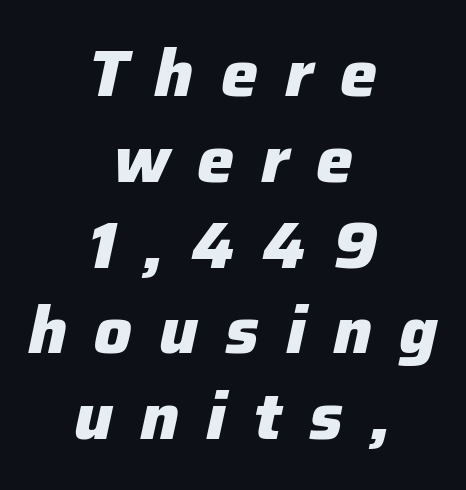
Q: Is the text bold? A: Yes.
Q: Is the text italic (slanted)? A: Yes, it leans right by about 12 degrees.
Q: Is the text underlined? A: No.
Q: How is the paragraph aligned? A: Centered.
Q: Is the spacing between letters normal or unusually wide? A: Unusually wide.
Q: Is the spacing between lines tight, normal or loose? A: Normal.
Q: Width (condensed, normal, or wide)? A: Normal.
Q: Stroke contrast? A: Low.
Q: x-height? A: Medium.
Q: Monospaced? A: No.
